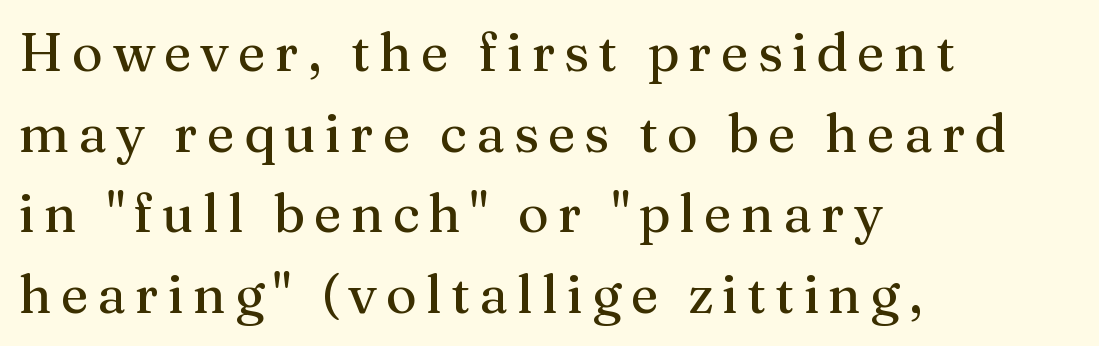
{"serif": "yes", "italic": "no", "width": "normal", "stroke_contrast": "medium", "x_height": "medium", "monospaced": "no", "underline": "no", "align": "left", "line_spacing": "normal", "line_spacing_ratio": 1.52, "glyph_px": 53}
